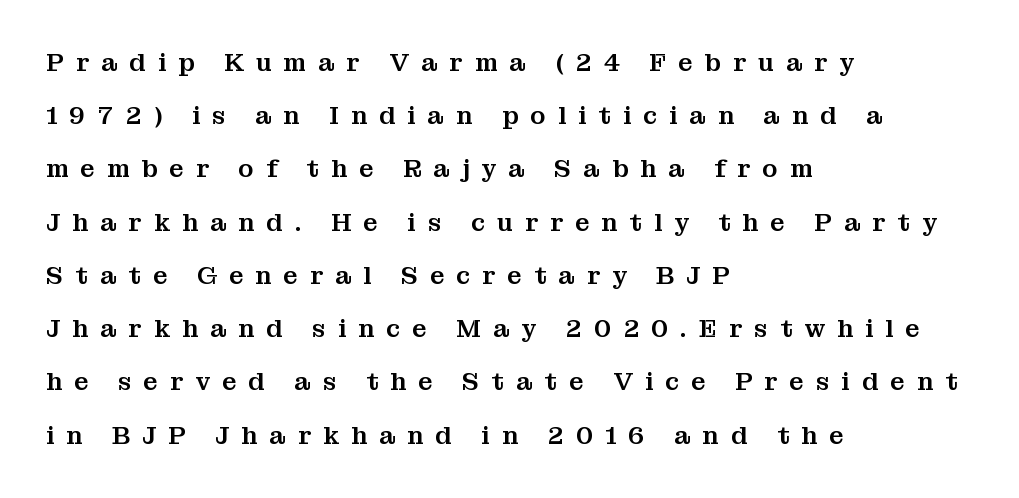
The image shows 25 px text type, upright; set left-aligned, loose line spacing (2.13x), unusually wide letter spacing (+0.48 em), not underlined.
